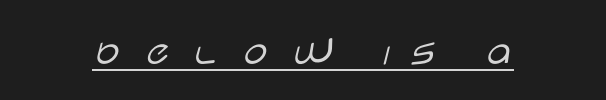
Q: Is the text bold? A: No.
Q: Is the text italic (slanted)? A: Yes.
Q: Is the typeface a serif or a sans-serif typeface? A: Sans-serif.
Q: Is the text underlined? A: Yes.
Q: Is the spacing between letters normal or unusually wide? A: Unusually wide.
Q: Width (condensed, normal, or wide)? A: Wide.
Q: Stroke contrast? A: Low.
Q: x-height? A: Large.
Q: Monospaced? A: No.
